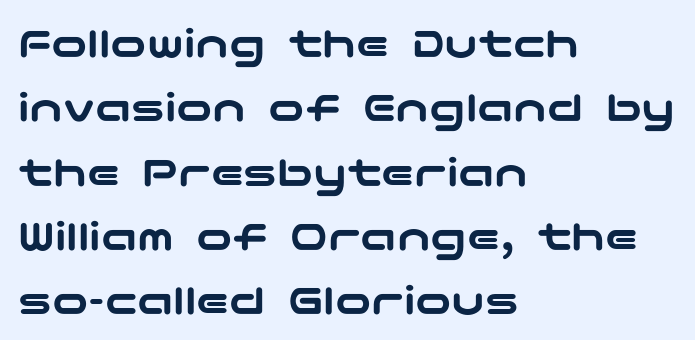
{"serif": "no", "italic": "no", "width": "wide", "stroke_contrast": "low", "x_height": "medium", "underline": "no", "align": "left", "line_spacing": "normal", "line_spacing_ratio": 1.43, "letter_spacing": "normal", "letter_spacing_em": 0.0, "glyph_px": 45}
